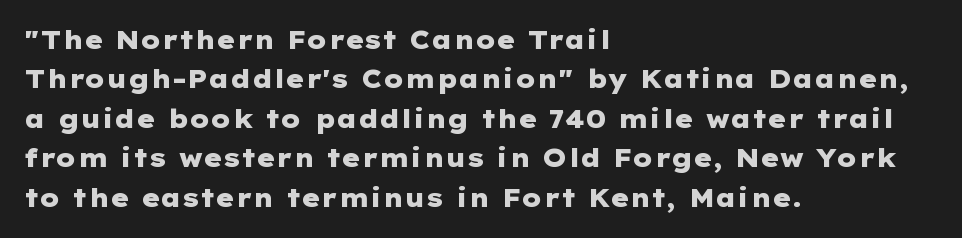
Evenly set lines give the paragraph a standard silhouette. Glance below the letters and you will spot only blank space. Typeset ragged right — the left edge is the straight one. This sample uses plain, unmodified letter spacing. Style check: upright. I'd describe the lettering as bold — thick and assertive.
